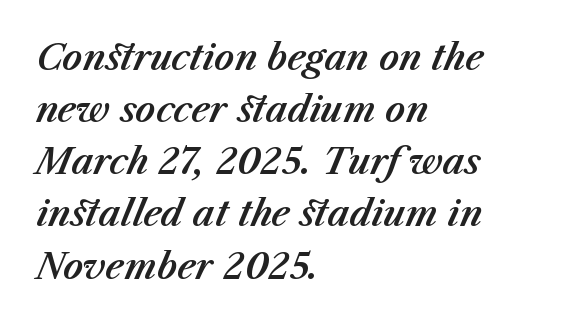
{"italic": "yes", "lean": "right", "slant_degrees": 23, "width": "normal", "stroke_contrast": "medium", "x_height": "medium", "monospaced": "no", "underline": "no", "align": "left", "line_spacing": "normal", "line_spacing_ratio": 1.49, "letter_spacing": "normal", "letter_spacing_em": 0.0, "glyph_px": 35}
